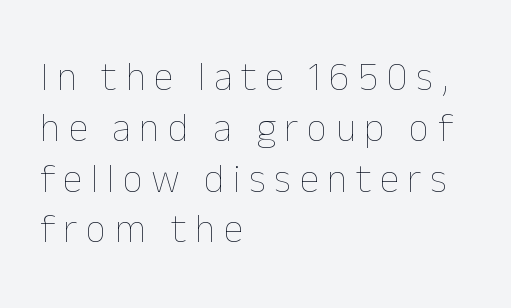
Tall strokes in this sample are plumb rather than angled. The passage shown has open, widely tracked lettering throughout. Compared with typical paragraphs, the rows here are spaced about the same. A typesetter would call this proportional, since set widths differ per character. On a weight scale, this lands at 450 or below.
